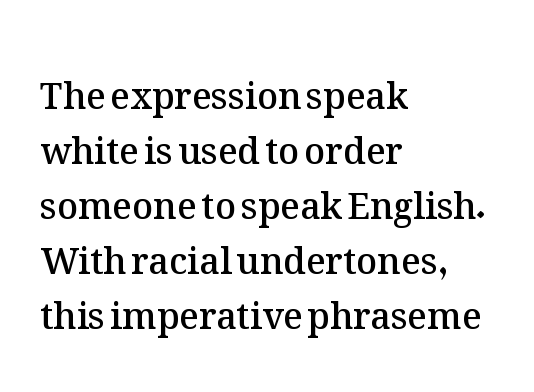
The image shows 36 px semibold type, upright; set left-aligned, normal line spacing (1.53x), normal letter spacing, not underlined; medium stroke contrast and a medium x-height.
